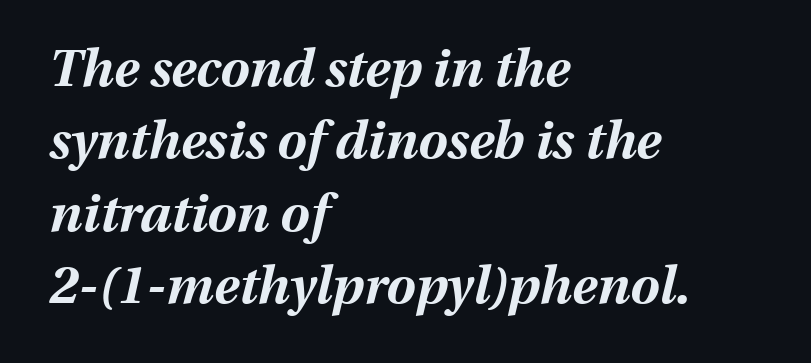
Q: Is the text bold? A: Yes.
Q: Is the text italic (slanted)? A: Yes, it leans right by about 13 degrees.
Q: Is the text underlined? A: No.
Q: How is the paragraph aligned? A: Left-aligned.
Q: Is the spacing between letters normal or unusually wide? A: Normal.
Q: Is the spacing between lines tight, normal or loose? A: Normal.
Q: Width (condensed, normal, or wide)? A: Normal.
Q: Stroke contrast? A: Medium.
Q: x-height? A: Medium.
Q: Monospaced? A: No.
